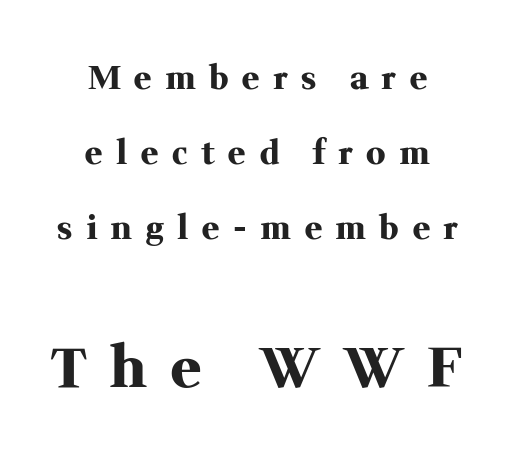
{"serif": "yes", "italic": "no", "bold": "yes", "weight": "heavy", "width": "normal", "stroke_contrast": "medium", "x_height": "medium", "monospaced": "no", "underline": "no", "align": "center", "line_spacing": "loose", "line_spacing_ratio": 2.34, "letter_spacing": "wide", "letter_spacing_em": 0.44, "larger_block": "second", "size_ratio": 1.75, "glyph_px": 56}
